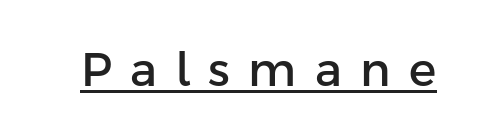
Q: Is the text italic (slanted)? A: No, it is upright.
Q: Is the typeface a serif or a sans-serif typeface? A: Sans-serif.
Q: Is the text underlined? A: Yes.
Q: Is the spacing between letters normal or unusually wide? A: Unusually wide.
Q: Width (condensed, normal, or wide)? A: Normal.
Q: Stroke contrast? A: Low.
Q: x-height? A: Medium.
Q: Monospaced? A: No.
